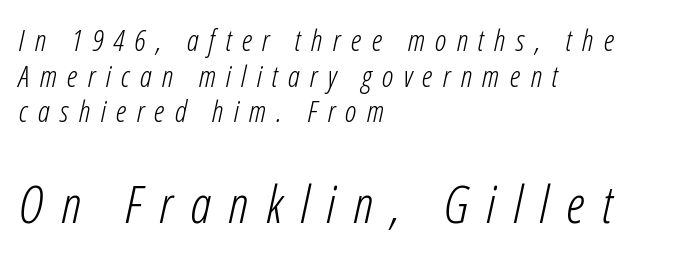
Descenders hang freely into open space. The compositor pushed each line to the left boundary. The rendering uses natural spacing where letterforms have individual widths. The passage shown leans; its letterforms are oblique.
